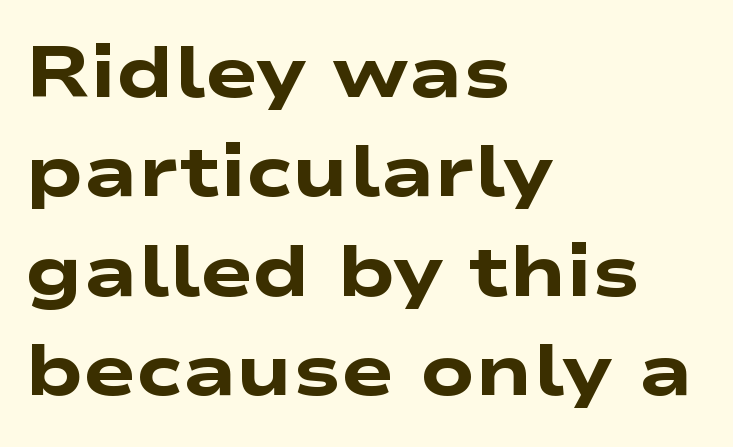
This sample is left-justified, so line endings fall wherever the words run out. The words here are not underlined. The rendering uses a moderate line-height, typical for paragraphs. You could not count columns in this text — the font is proportionally spaced. The rendering shows plain stroke endings on the letterforms — a sans-serif design. Caption: bold face, heavy strokes.
